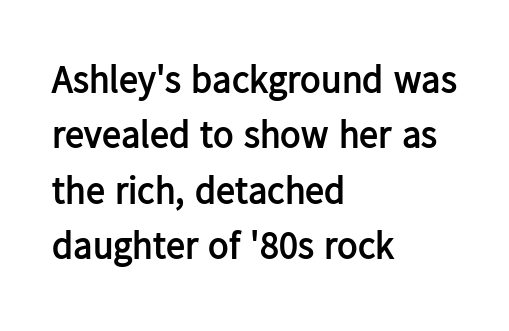
{"serif": "no", "italic": "no", "bold": "yes", "weight": "semibold", "width": "normal", "stroke_contrast": "low", "x_height": "medium", "monospaced": "no", "underline": "no", "align": "left", "line_spacing": "normal", "line_spacing_ratio": 1.46, "letter_spacing": "normal", "letter_spacing_em": 0.0, "glyph_px": 38}
